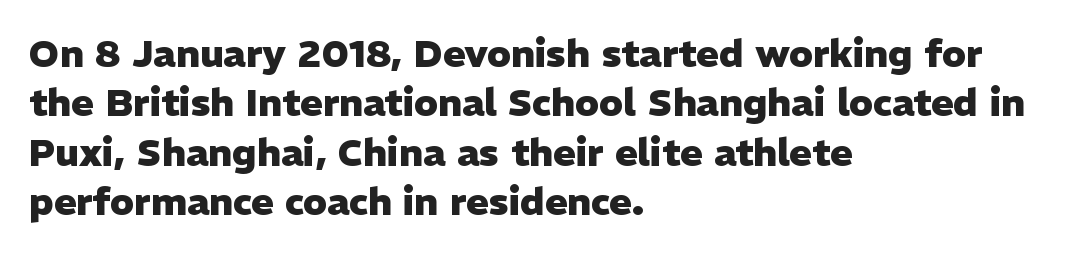
A typesetter would call this proportional, since set widths differ per character. Characters remain perfectly vertical along every line. In terms of weight, the rendering is a true, heavy bold. Decoration check: the copy has no underline. The text was rendered using a sans face with plain stroke endings. Vertically, the passage feels balanced, rows spaced as you'd expect.
